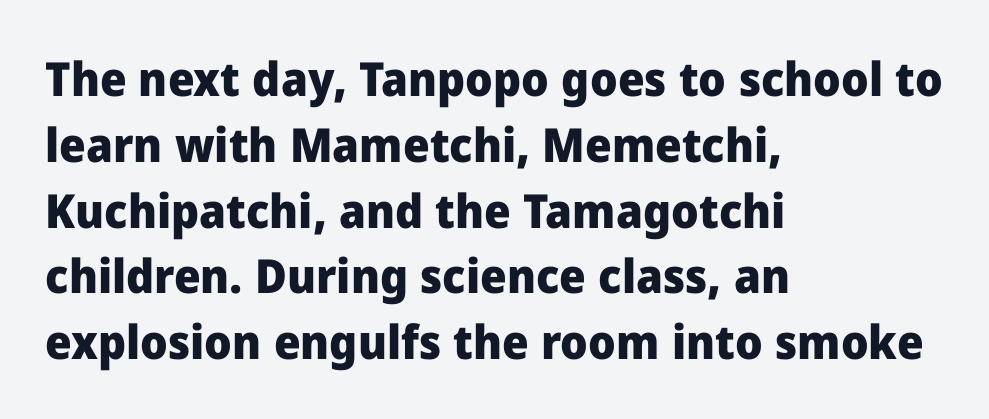
Weight check: bold — yes, fully. Just letters on the line, the space beneath them empty. The type is set solid horizontally, with unmodified tracking. Is there much room between lines? A standard amount, neither cramped nor airy.
